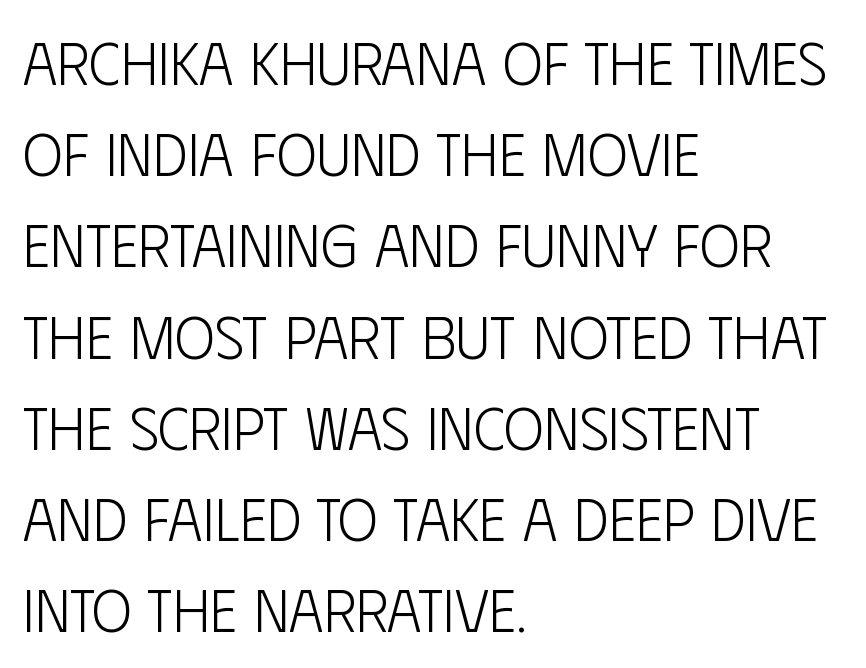
The axis of the letterforms is exactly vertical. Serifs: no, the terminals of the letterforms are clean. Students, note that the glyphs here touch the page at normal intervals. The space directly below the letters is spotless. Compared with a centered layout, this one pins lines to the left instead. Here the designer chose a conventional face with non-uniform glyph widths.
